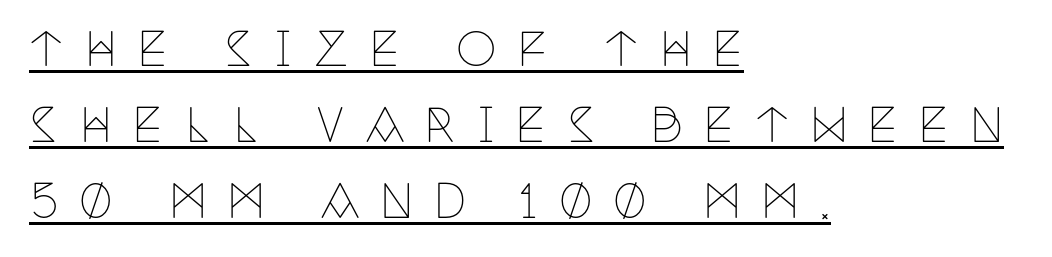
Observe the wide spacing: letters keep a clear distance from each other. Each line of the rendering has a horizontal stroke beneath the glyphs. The weight tops out at a normal text grade. Normally led — the rows are evenly, conventionally spaced.
